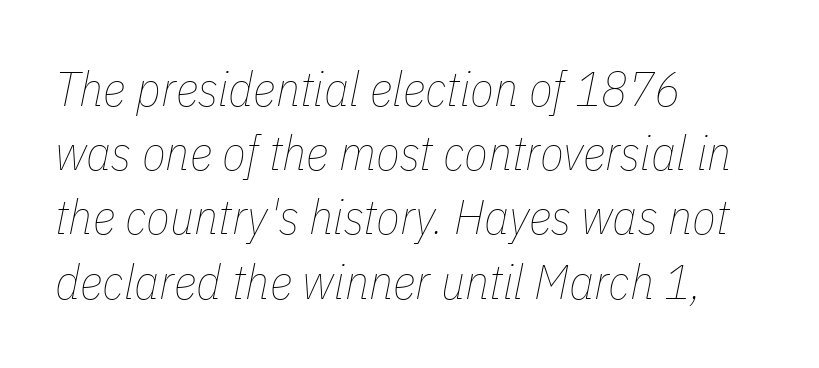
Descenders hang freely into open space. The passage shown leans; its letterforms are oblique. Look at the tracking — it's just the regular setting, nothing added. These lines are set flush left with a ragged right edge.
